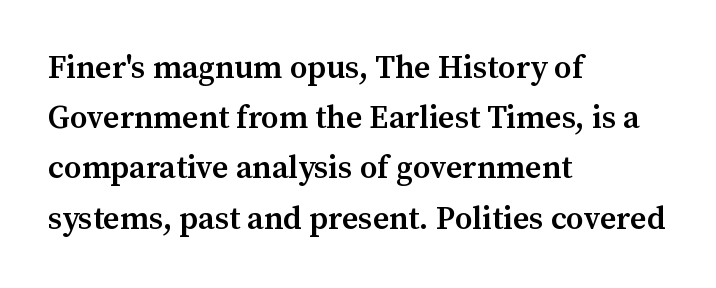
{"serif": "yes", "italic": "no", "bold": "semi", "weight": "semibold", "width": "normal", "stroke_contrast": "medium", "x_height": "medium", "monospaced": "no", "underline": "no", "align": "left", "line_spacing": "normal", "line_spacing_ratio": 1.57, "letter_spacing": "normal", "letter_spacing_em": 0.0, "glyph_px": 32}
